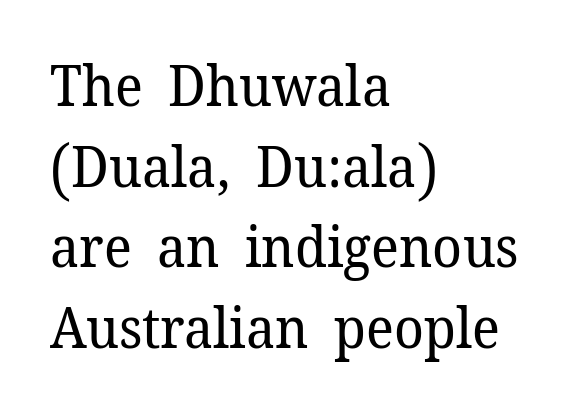
The image shows 56 px regular-weight serif type, upright; set left-aligned, normal line spacing (1.44x), normal letter spacing, not underlined; low stroke contrast and a medium x-height.
